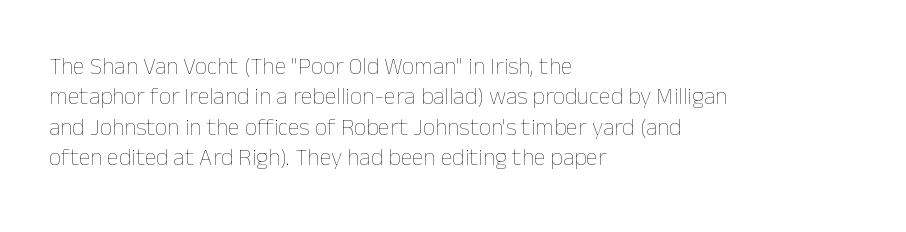
{"italic": "no", "bold": "no", "underline": "no", "align": "left", "line_spacing": "normal", "line_spacing_ratio": 1.27, "letter_spacing": "normal", "letter_spacing_em": 0.0, "glyph_px": 24}
